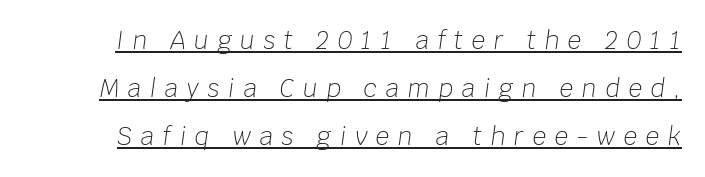
The image shows 24 px text type, italic (leaning right); set loose line spacing (1.99x), unusually wide letter spacing (+0.36 em), underlined.
